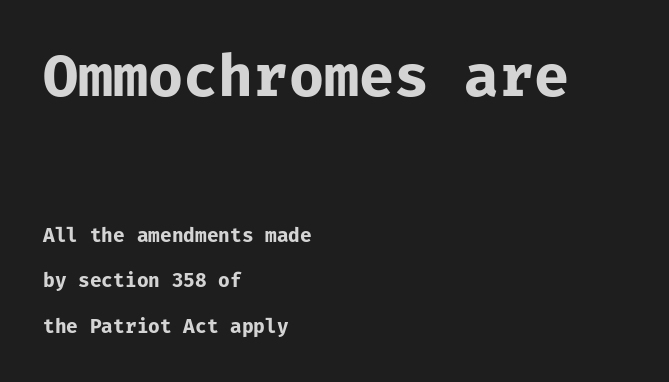
{"serif": "no", "italic": "no", "bold": "yes", "weight": "bold", "width": "normal", "stroke_contrast": "low", "x_height": "medium", "monospaced": "yes", "underline": "no", "align": "left", "line_spacing": "loose", "line_spacing_ratio": 2.38, "letter_spacing": "normal", "letter_spacing_em": 0.0, "larger_block": "first", "size_ratio": 3.0, "glyph_px": 57}
